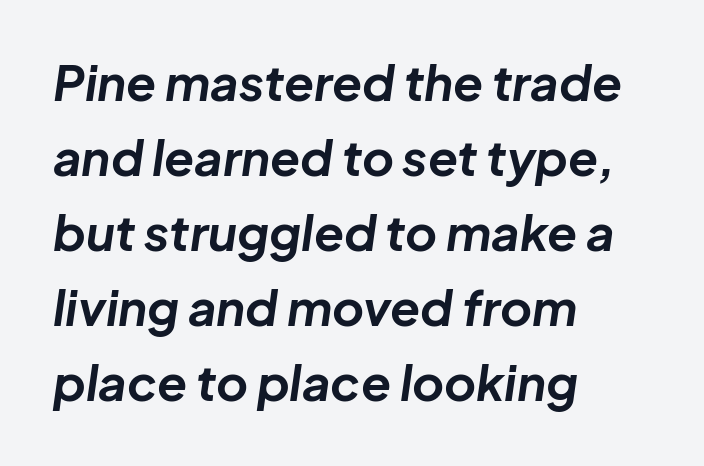
A typesetter would call this proportional, since set widths differ per character. Thick stems and heavy bowls — unmistakably bold. Line beginnings align vertically; line endings do not. Characters follow at the spacing the type designer built in. The gap between lines stays unmarked. Vertical spacing — default.
